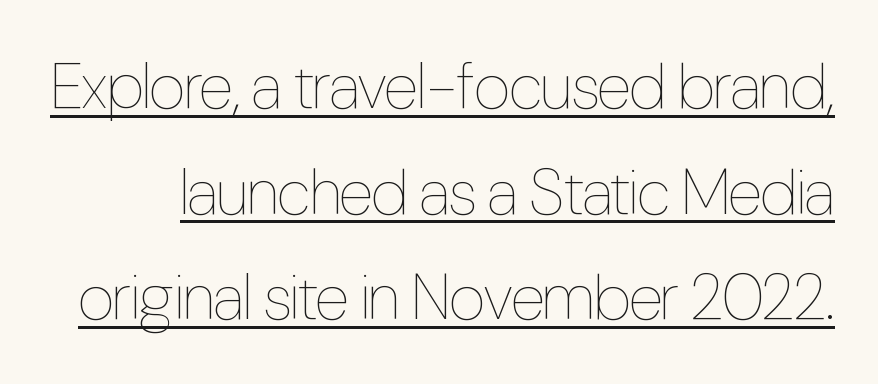
{"italic": "no", "bold": "no", "weight": "thin", "width": "condensed", "stroke_contrast": "low", "x_height": "medium", "monospaced": "no", "underline": "yes", "line_spacing": "normal", "line_spacing_ratio": 1.65, "letter_spacing": "normal", "letter_spacing_em": 0.0, "glyph_px": 64}
